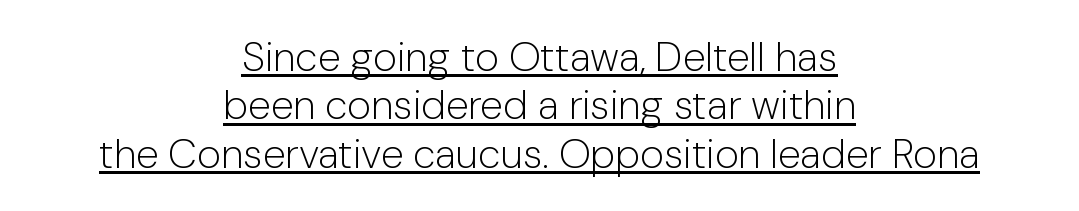
The image shows 41 px light sans-serif type, upright; set centered, line spacing 1.18x, normal letter spacing, underlined; low stroke contrast and a medium x-height.
